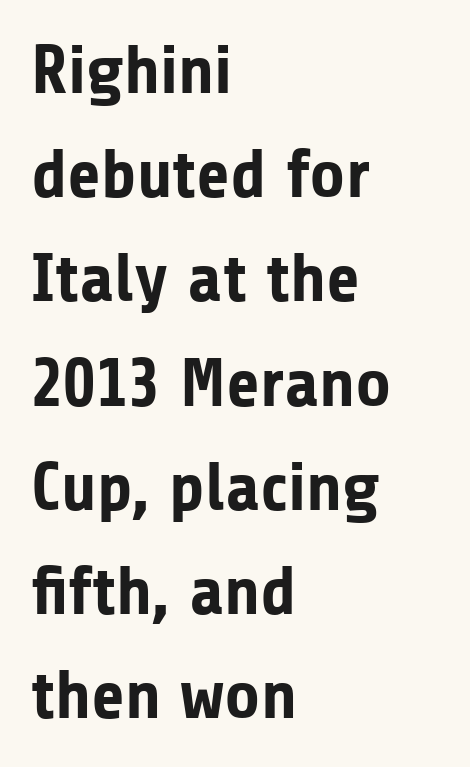
Are there feet on the stems? There aren't — it's a sans. No extra tracking has been applied to these lines. Do the characters align in a grid? No, the font is proportional. The paragraph has a hard left edge and a soft right edge. Beneath every word, the page is bare.
